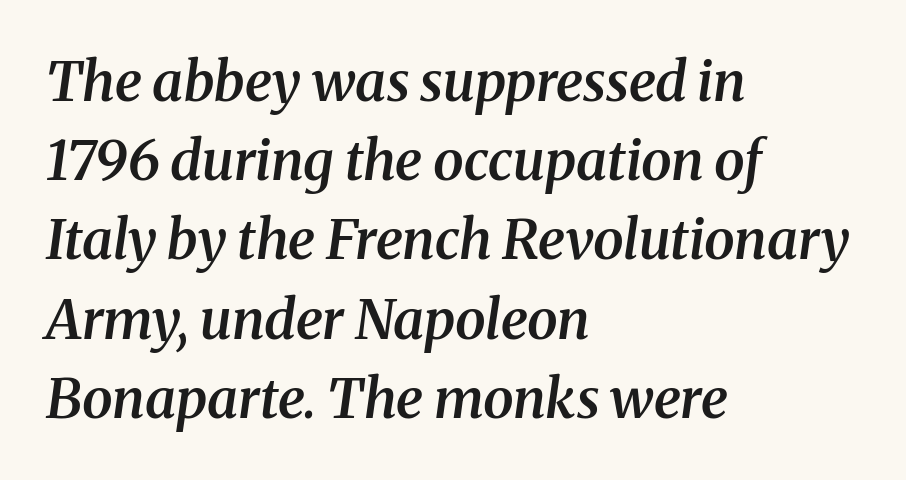
The image shows 55 px semibold serif type, italic (leaning right); set left-aligned, normal line spacing (1.44x), normal letter spacing, not underlined; medium stroke contrast and a medium x-height.
